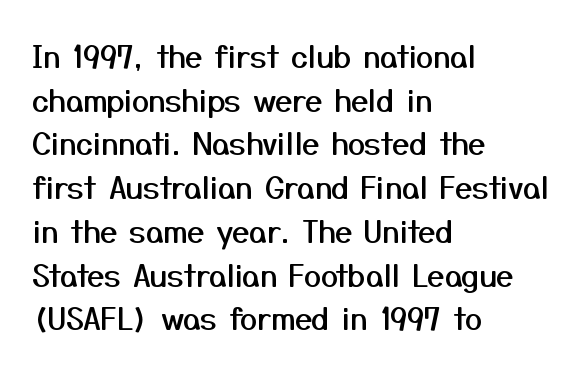
This sample keeps an unexceptional amount of space between lines. These lines were composed using upright roman letters. The area under the type is left untouched. Which margin do the lines hug? The left one — the right edge is uneven. Glyph-to-glyph distance matches everyday printed text. This sample has the flowing, uneven cadence of proportional lettering.
